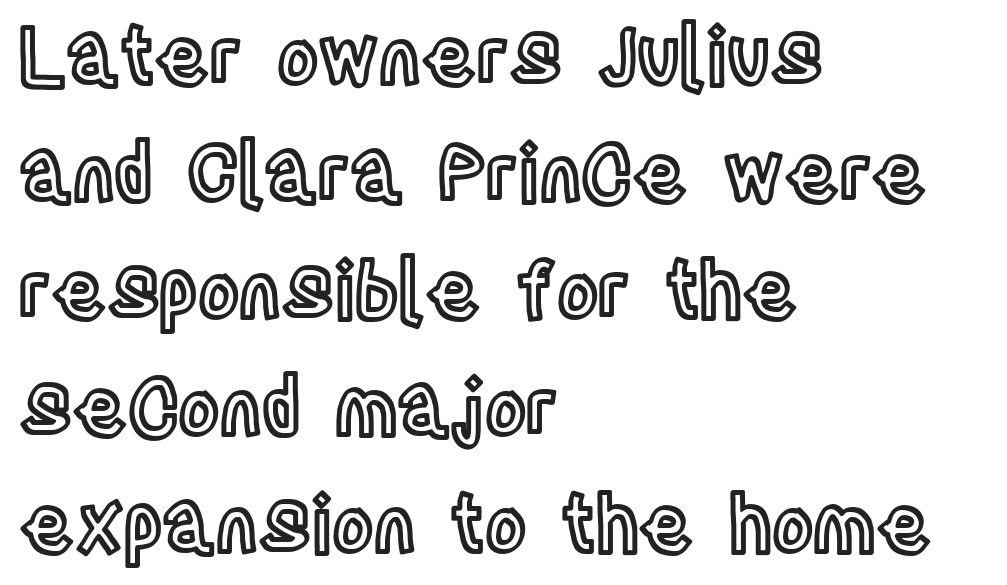
Q: Is the text italic (slanted)? A: No, it is upright.
Q: Is the text underlined? A: No.
Q: How is the paragraph aligned? A: Left-aligned.
Q: Is the spacing between letters normal or unusually wide? A: Normal.
Q: Is the spacing between lines tight, normal or loose? A: Normal.
Q: Width (condensed, normal, or wide)? A: Condensed.
Q: x-height? A: Large.
Q: Monospaced? A: No.
